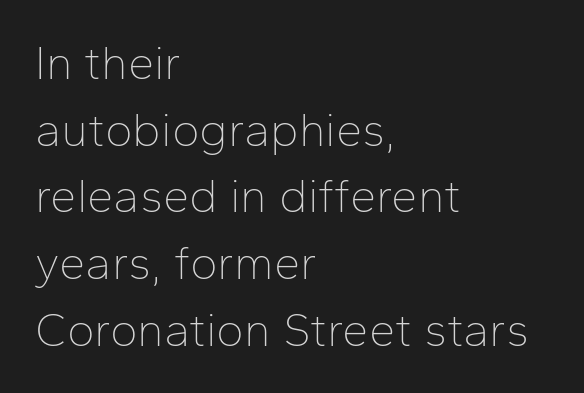
Q: Is the text bold? A: No.
Q: Is the text italic (slanted)? A: No, it is upright.
Q: Is the typeface a serif or a sans-serif typeface? A: Sans-serif.
Q: Is the text underlined? A: No.
Q: How is the paragraph aligned? A: Left-aligned.
Q: Is the spacing between letters normal or unusually wide? A: Normal.
Q: Is the spacing between lines tight, normal or loose? A: Normal.
Q: Width (condensed, normal, or wide)? A: Normal.
Q: Stroke contrast? A: Low.
Q: x-height? A: Medium.
Q: Monospaced? A: No.
